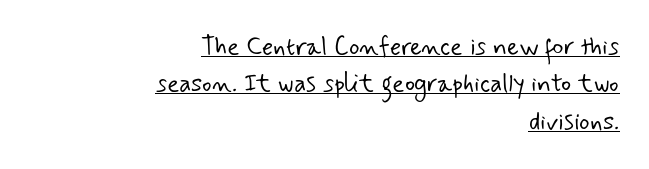
{"bold": "no", "underline": "yes", "align": "right", "line_spacing": "normal", "line_spacing_ratio": 1.5, "letter_spacing": "normal", "letter_spacing_em": 0.0, "glyph_px": 25}
